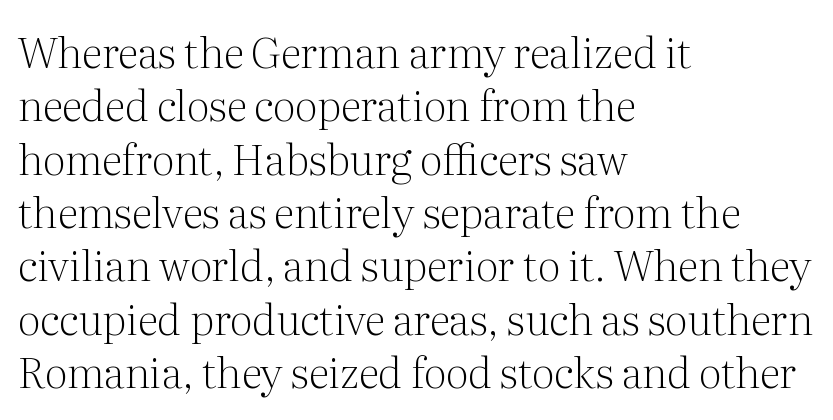
{"serif": "yes", "italic": "no", "bold": "no", "weight": "light", "width": "normal", "stroke_contrast": "medium", "x_height": "medium", "monospaced": "no", "underline": "no", "align": "left", "line_spacing": "normal", "line_spacing_ratio": 1.27, "letter_spacing": "normal", "letter_spacing_em": 0.0, "glyph_px": 42}
